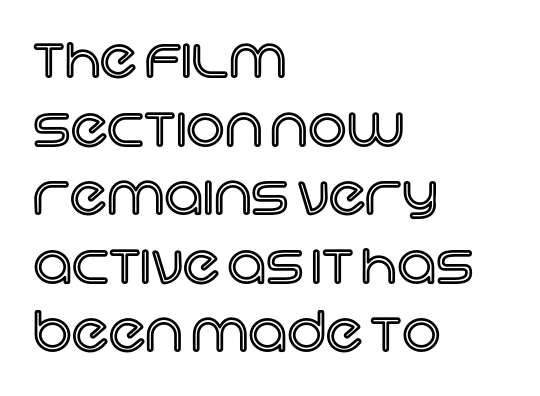
{"italic": "no", "width": "normal", "x_height": "large", "monospaced": "no", "underline": "no", "align": "left", "line_spacing": "normal", "line_spacing_ratio": 1.27, "letter_spacing": "normal", "letter_spacing_em": 0.0, "glyph_px": 54}
